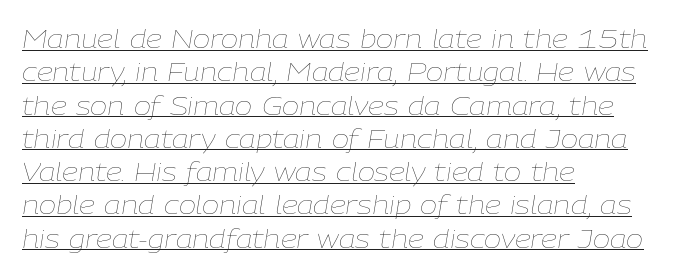
Tall strokes in this sample are angled rather than plumb. One glance says typical: line gaps are just what's usual. The face used here is rendered with its standard letterfit. The strokes are not fattened; the text isn't bold.
